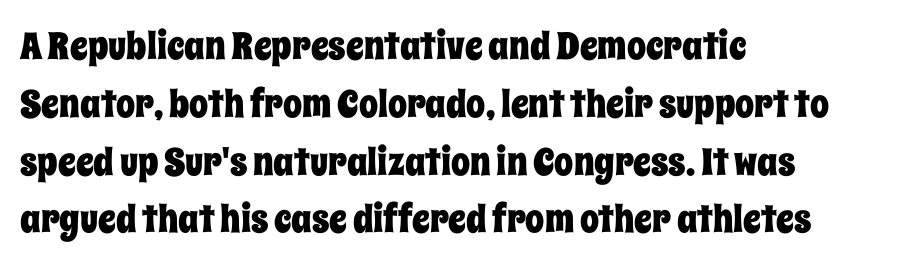
Each letter keeps its own natural width here, so spacing adapts to shape. Here the glyphs are tracked normally, forming tight word shapes. Unlike italic type, these characters show no tilt at all. This rendering features lettering with no underline. Students, observe: this is what conventionally led text looks like.
